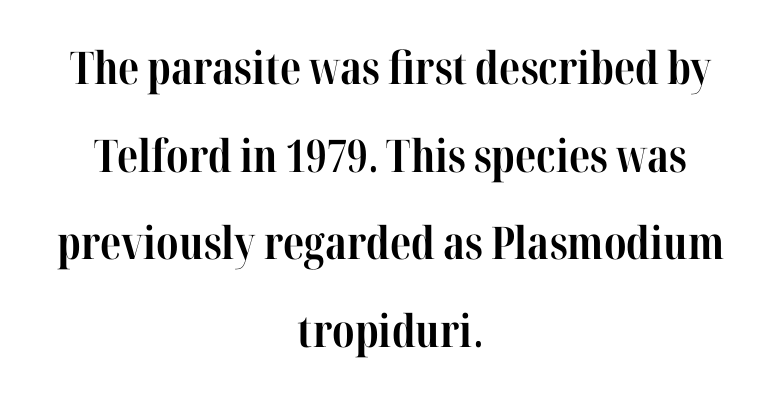
Style check: upright. Check under the words: just untouched page. Summary of vertical rhythm: relaxed, with wide interline spacing. Strokes here are thick enough to call this a true bold.
